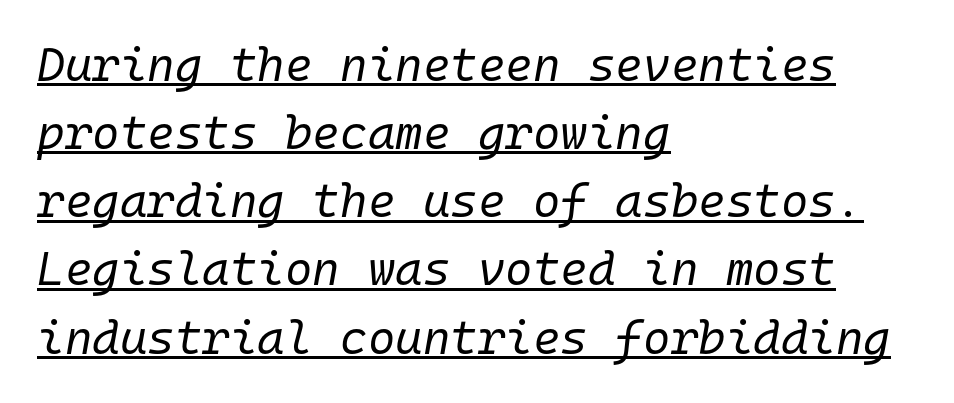
The image shows 47 px regular-weight type, italic (leaning right), monospaced; set left-aligned, normal line spacing (1.45x), normal letter spacing, underlined; low stroke contrast and a medium x-height.
